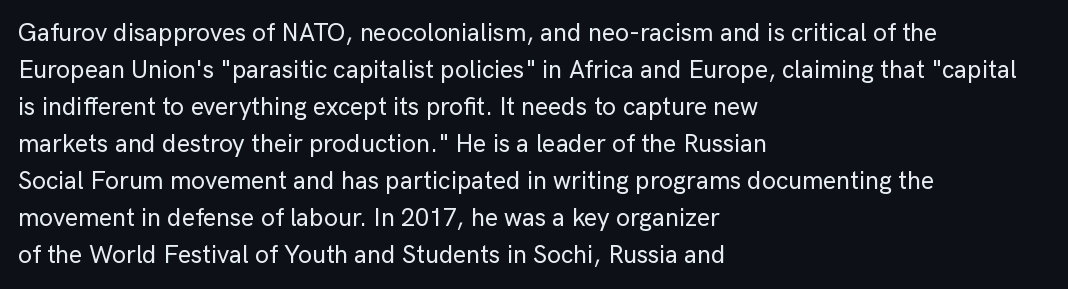
Q: Is the text italic (slanted)? A: No, it is upright.
Q: Is the text underlined? A: No.
Q: How is the paragraph aligned? A: Left-aligned.
Q: Is the spacing between letters normal or unusually wide? A: Normal.
Q: Is the spacing between lines tight, normal or loose? A: Normal.
